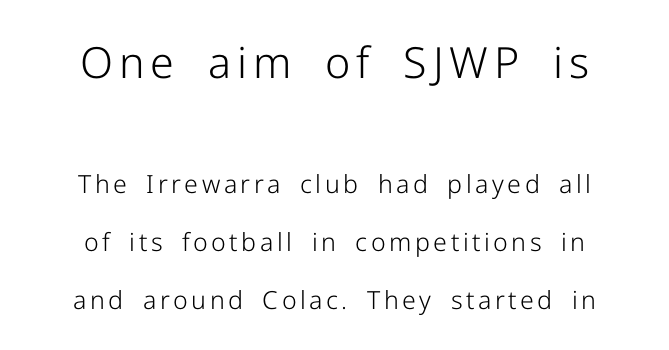
The image shows 43 px light sans-serif type, upright; set centered, loose line spacing (2.32x), not underlined; the first (top) block is 1.72x larger; low stroke contrast and a medium x-height.
